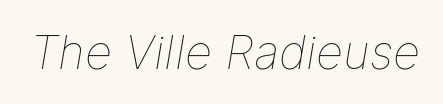
What stands out about the letter spacing? Nothing — it is the standard amount. A typesetter would call this proportional, since set widths differ per character. Each row of text sits above clean, open space. This is oblique type, the kind used for emphasis or titles. Heaviness? Minimal to ordinary, like unemphasized prose.
